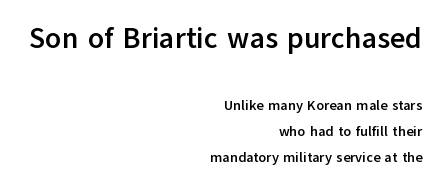
Q: Is the text bold? A: Yes.
Q: Is the text italic (slanted)? A: No, it is upright.
Q: Is the typeface a serif or a sans-serif typeface? A: Sans-serif.
Q: Is the text underlined? A: No.
Q: How is the paragraph aligned? A: Right-aligned.
Q: Is the spacing between letters normal or unusually wide? A: Normal.
Q: Which block of text is set in a larger size, the first (top) or the second (bottom)? A: The first (top) one.
Q: Width (condensed, normal, or wide)? A: Normal.
Q: Stroke contrast? A: Low.
Q: x-height? A: Medium.
Q: Monospaced? A: No.
